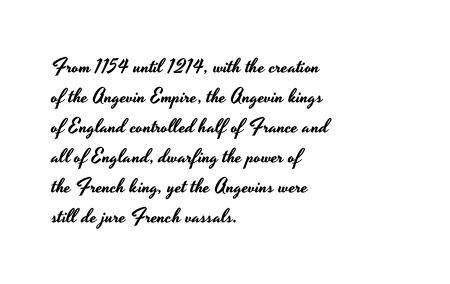
Q: Is the text italic (slanted)? A: Yes.
Q: Is the text underlined? A: No.
Q: How is the paragraph aligned? A: Left-aligned.
Q: Is the spacing between letters normal or unusually wide? A: Normal.
Q: Is the spacing between lines tight, normal or loose? A: Normal.
